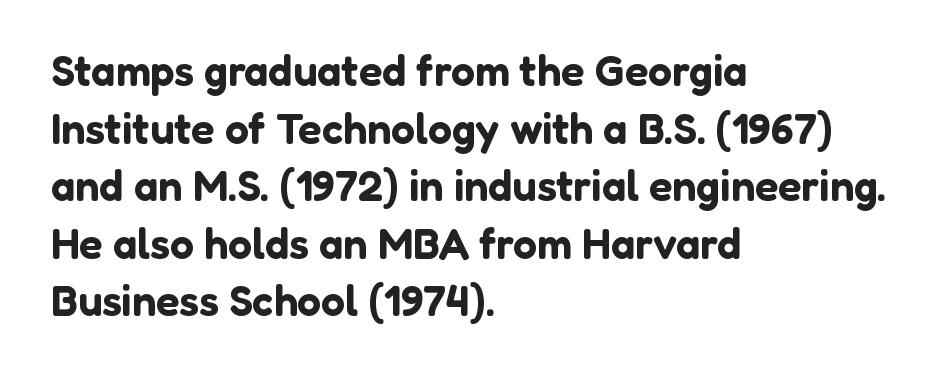
The image shows 43 px sans-serif type, upright; set left-aligned, normal line spacing (1.34x), normal letter spacing, not underlined; low stroke contrast and a medium x-height.
